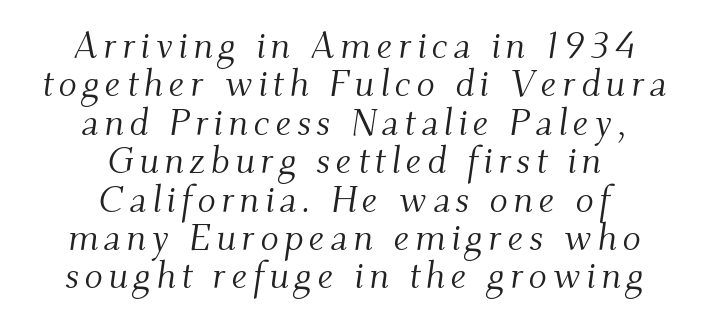
Q: Is the text bold? A: No.
Q: Is the text italic (slanted)? A: Yes, it leans right by about 9 degrees.
Q: Is the typeface a serif or a sans-serif typeface? A: Serif.
Q: Is the text underlined? A: No.
Q: How is the paragraph aligned? A: Centered.
Q: Is the spacing between lines tight, normal or loose? A: Tight.
Q: Width (condensed, normal, or wide)? A: Normal.
Q: Stroke contrast? A: Medium.
Q: x-height? A: Small.
Q: Monospaced? A: No.
